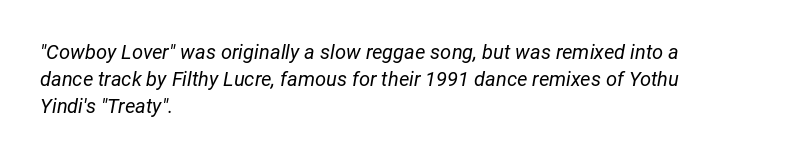
Short note: letters normally spaced. The paragraph shown leans on its left margin. The cut favours lightness, reaching ordinary text weight at its darkest. The strip under each line holds only bare page.
